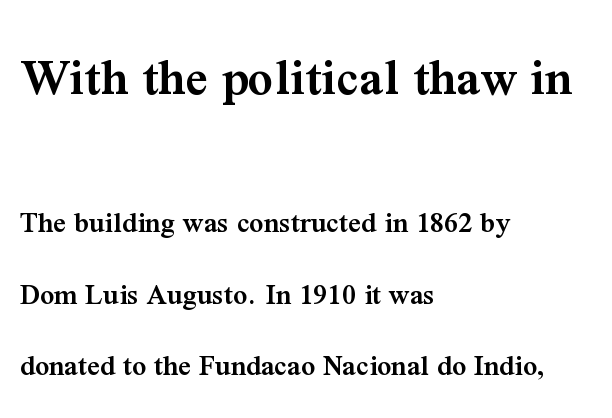
You could call the tracking neutral — neither tight nor loose. Do the letters lean? They stand straight. Every row of glyphs begins at an identical x-position on the left. Leading: increased. If you squint, the top block still reads clearly — it's the larger of the two.
